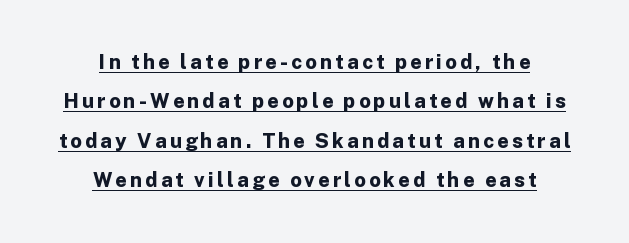
Leftover space on each line is divided equally before and after the words. Check the space under the baseline: a stroke is drawn there. These words are printed bold, with thick strokes throughout. Vertical strokes here are truly vertical.
